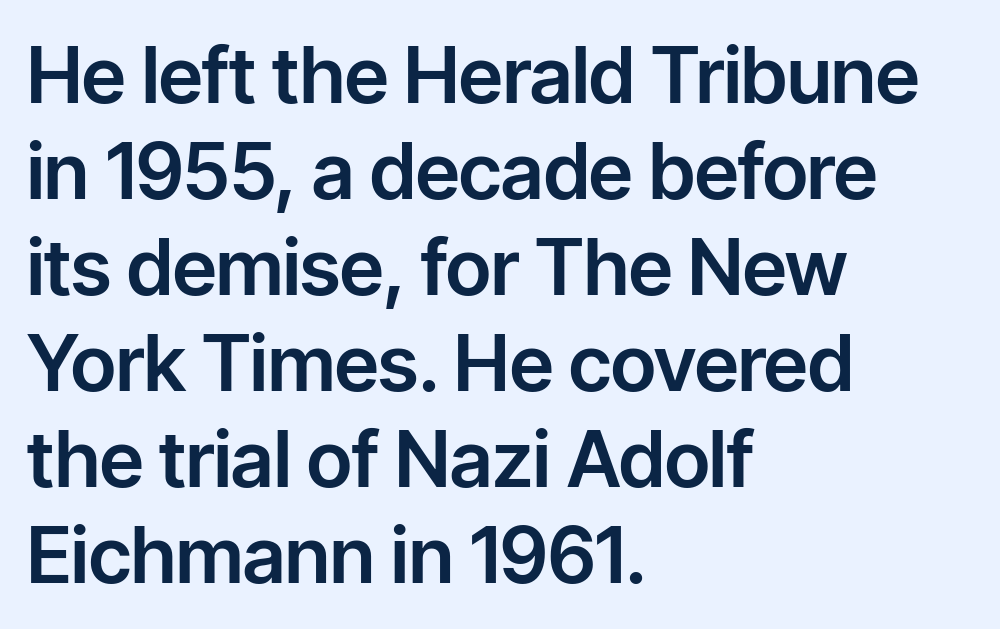
Left-aligned paragraph, ragged on the right. What kind of face is this? One without serifs — a sans. The baseline area is clear. Does the lettering tilt? It doesn't — this is upright. The rendering uses natural spacing where letterforms have individual widths. Default kerning and tracking; the words read as compact shapes.
